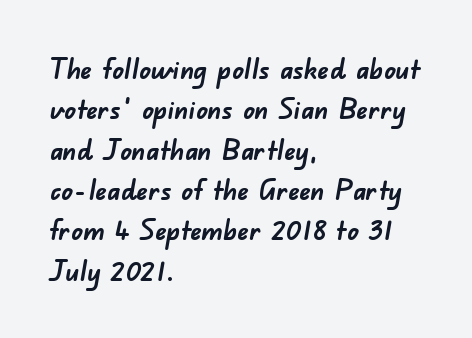
Q: Is the text bold? A: Yes.
Q: Is the typeface a serif or a sans-serif typeface? A: Sans-serif.
Q: Is the text underlined? A: No.
Q: How is the paragraph aligned? A: Left-aligned.
Q: Is the spacing between letters normal or unusually wide? A: Normal.
Q: Is the spacing between lines tight, normal or loose? A: Normal.
Q: Width (condensed, normal, or wide)? A: Normal.
Q: Stroke contrast? A: Low.
Q: x-height? A: Small.
Q: Monospaced? A: No.
